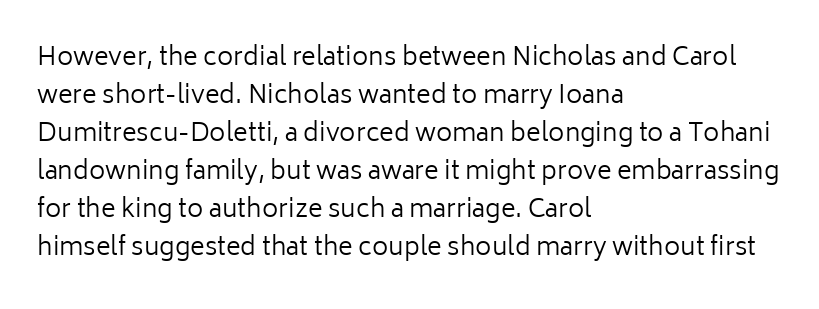
Q: Is the text bold? A: No.
Q: Is the text italic (slanted)? A: No, it is upright.
Q: Is the text underlined? A: No.
Q: How is the paragraph aligned? A: Left-aligned.
Q: Is the spacing between letters normal or unusually wide? A: Normal.
Q: Is the spacing between lines tight, normal or loose? A: Normal.
